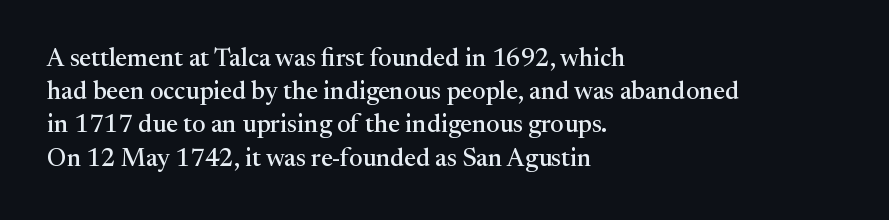
Students, observe: this is what conventionally led text looks like. Look at the tracking — it's just the regular setting, nothing added. The paragraph has a hard left edge and a soft right edge. Check under the words: just untouched page. The lettering holds an erect, upright posture throughout.
